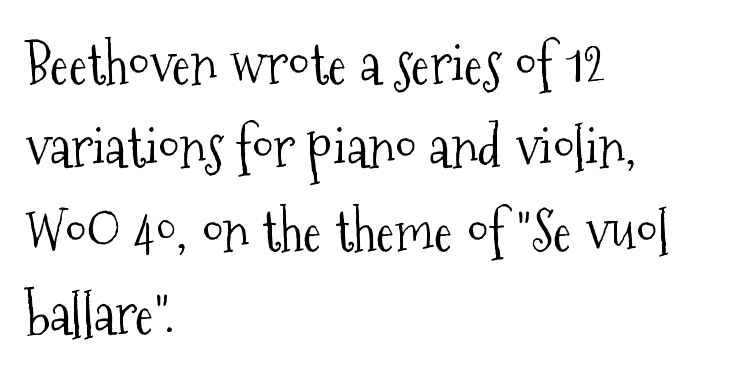
Q: Is the text bold? A: No.
Q: Is the text italic (slanted)? A: No, it is upright.
Q: Is the typeface a serif or a sans-serif typeface? A: Serif.
Q: Is the text underlined? A: No.
Q: How is the paragraph aligned? A: Left-aligned.
Q: Is the spacing between letters normal or unusually wide? A: Normal.
Q: Is the spacing between lines tight, normal or loose? A: Normal.
Q: Width (condensed, normal, or wide)? A: Condensed.
Q: Stroke contrast? A: Medium.
Q: x-height? A: Medium.
Q: Monospaced? A: No.
